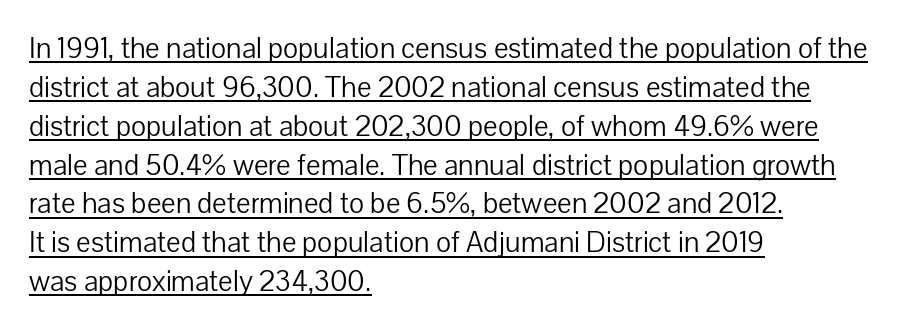
Q: Is the text bold? A: No.
Q: Is the text italic (slanted)? A: No, it is upright.
Q: Is the typeface a serif or a sans-serif typeface? A: Sans-serif.
Q: Is the text underlined? A: Yes.
Q: How is the paragraph aligned? A: Left-aligned.
Q: Is the spacing between letters normal or unusually wide? A: Normal.
Q: Is the spacing between lines tight, normal or loose? A: Normal.
Q: Width (condensed, normal, or wide)? A: Normal.
Q: Stroke contrast? A: Low.
Q: x-height? A: Medium.
Q: Monospaced? A: No.
